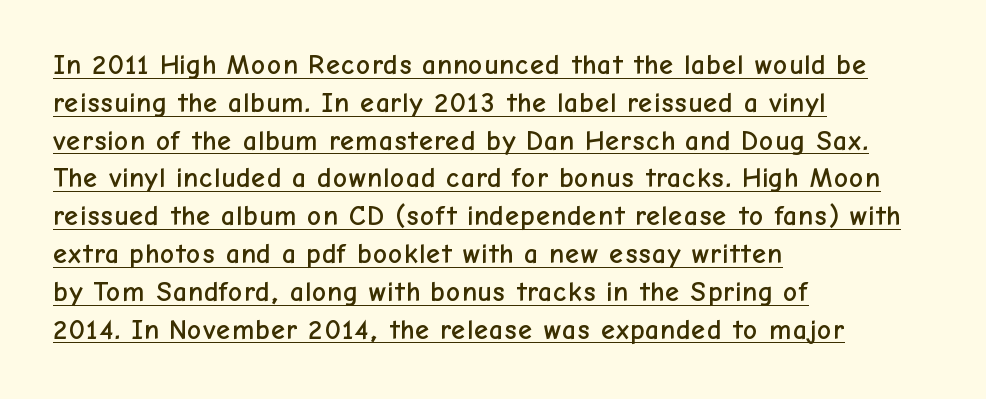
{"serif": "no", "italic": "no", "width": "normal", "stroke_contrast": "low", "x_height": "medium", "monospaced": "no", "underline": "yes", "align": "left", "line_spacing": "normal", "line_spacing_ratio": 1.35, "letter_spacing": "normal", "letter_spacing_em": 0.0, "glyph_px": 28}
